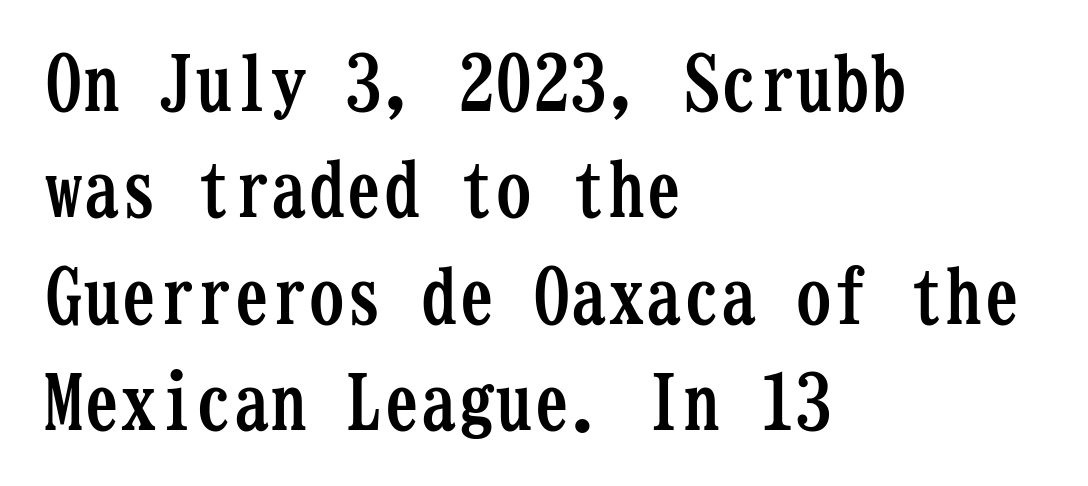
Horizontal alignment here is leftward, the default for most running prose. Heavy, bold letterforms. A typesetter would call this zero additional tracking. Each letter's strokes conclude with small projecting serifs.
